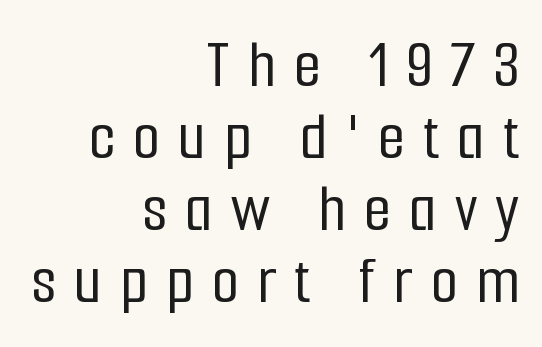
This is roman type, the default non-slanted kind. The lines are quadded right. Varying glyph widths throughout — classic text-font behaviour. A typesetter would label this face a sans.
